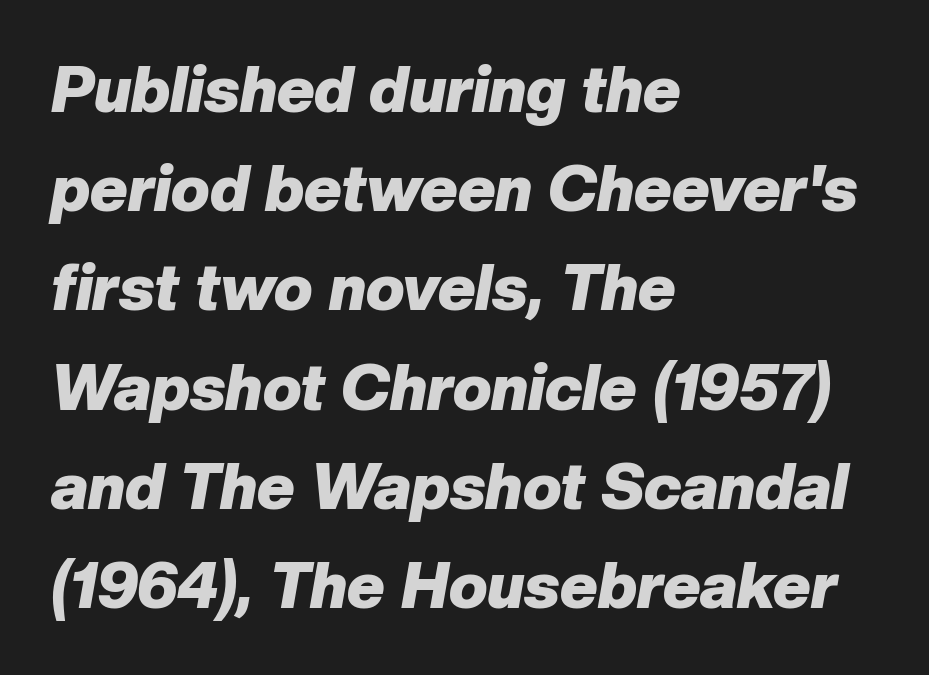
Q: Is the text bold? A: Yes.
Q: Is the text italic (slanted)? A: Yes, it leans right by about 10 degrees.
Q: Is the text underlined? A: No.
Q: How is the paragraph aligned? A: Left-aligned.
Q: Is the spacing between letters normal or unusually wide? A: Normal.
Q: Is the spacing between lines tight, normal or loose? A: Normal.
Q: Width (condensed, normal, or wide)? A: Normal.
Q: Stroke contrast? A: Low.
Q: x-height? A: Medium.
Q: Monospaced? A: No.
